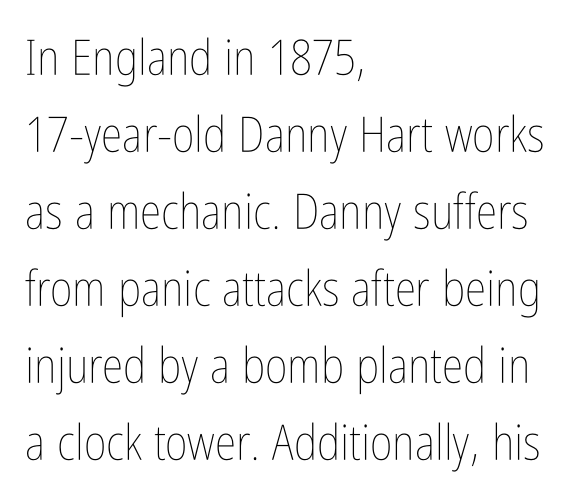
{"italic": "no", "bold": "no", "weight": "thin", "width": "condensed", "stroke_contrast": "low", "x_height": "medium", "monospaced": "no", "underline": "no", "align": "left", "line_spacing": "normal", "line_spacing_ratio": 1.57, "letter_spacing": "normal", "letter_spacing_em": 0.0, "glyph_px": 49}
